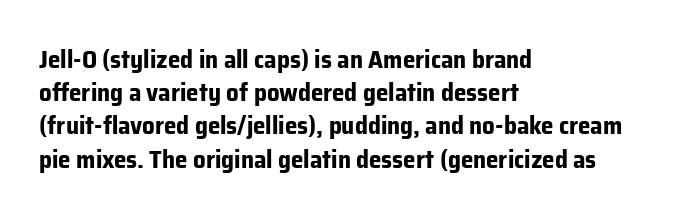
{"italic": "no", "bold": "yes", "underline": "no", "align": "left", "line_spacing": "normal", "line_spacing_ratio": 1.33, "letter_spacing": "normal", "letter_spacing_em": 0.0, "glyph_px": 25}
